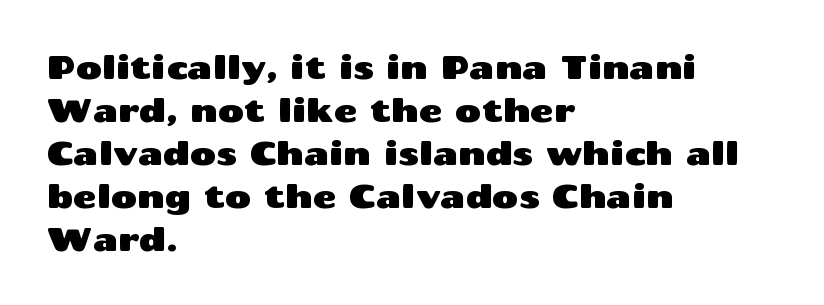
A typesetter would call this proportional, since set widths differ per character. The lettering holds an erect, upright posture throughout. Notice how descenders clear the ascenders below comfortably — that's standard leading. Type without underlining. These lines are composed in type without serifs. Nobody touched the tracking dial on this one.
